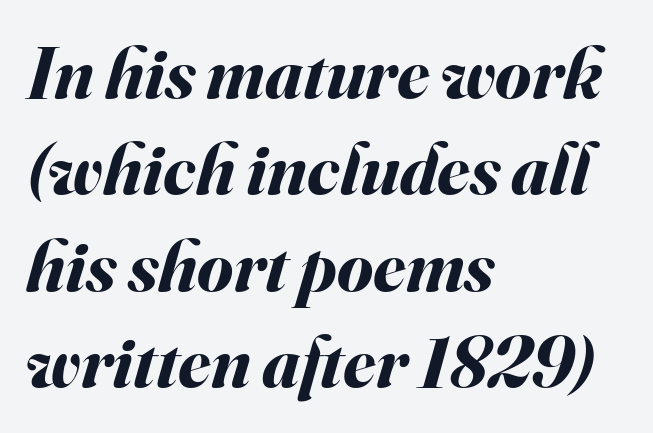
{"italic": "yes", "lean": "right", "slant_degrees": 16, "bold": "yes", "weight": "bold", "width": "normal", "stroke_contrast": "medium", "x_height": "small", "monospaced": "no", "underline": "no", "align": "left", "line_spacing": "normal", "line_spacing_ratio": 1.32, "letter_spacing": "normal", "letter_spacing_em": 0.0, "glyph_px": 73}
